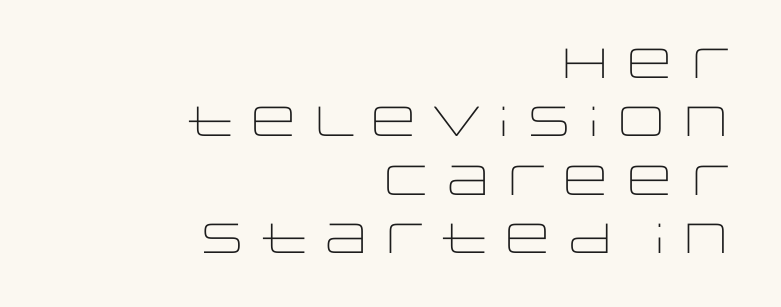
The image shows 42 px light, wide sans-serif type, upright; set right-aligned, normal line spacing (1.39x), normal letter spacing, not underlined; low stroke contrast and a large x-height.
